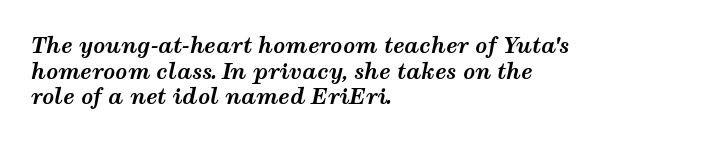
The image shows 21 px bold type, italic (leaning right); set left-aligned, line spacing 1.22x, normal letter spacing, not underlined.
